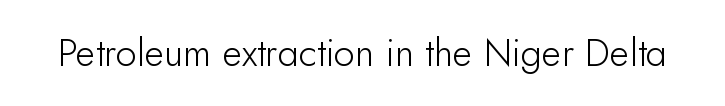
Q: Is the text bold? A: No.
Q: Is the text italic (slanted)? A: No, it is upright.
Q: Is the typeface a serif or a sans-serif typeface? A: Sans-serif.
Q: Is the text underlined? A: No.
Q: Is the spacing between letters normal or unusually wide? A: Normal.
Q: Width (condensed, normal, or wide)? A: Normal.
Q: Stroke contrast? A: Low.
Q: x-height? A: Small.
Q: Monospaced? A: No.
